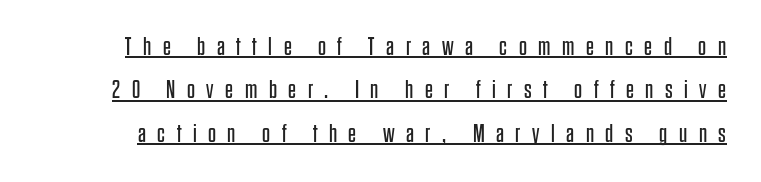
Q: Is the text bold? A: No.
Q: Is the text italic (slanted)? A: No, it is upright.
Q: Is the text underlined? A: Yes.
Q: Is the spacing between letters normal or unusually wide? A: Unusually wide.
